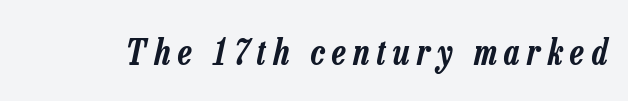
Q: Is the text italic (slanted)? A: Yes, it leans right by about 13 degrees.
Q: Is the text underlined? A: No.
Q: Is the spacing between letters normal or unusually wide? A: Unusually wide.
Q: Width (condensed, normal, or wide)? A: Condensed.
Q: Stroke contrast? A: Low.
Q: x-height? A: Medium.
Q: Monospaced? A: No.
